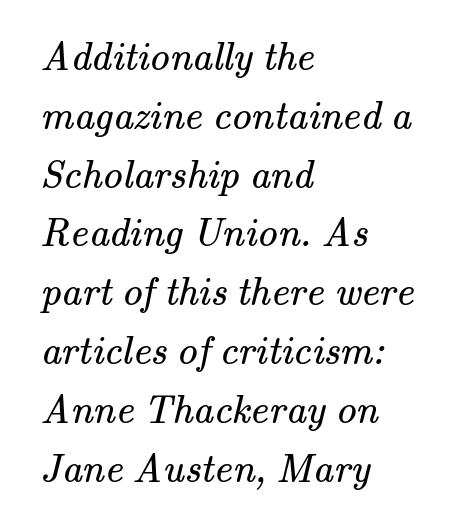
Q: Is the text bold? A: No.
Q: Is the typeface a serif or a sans-serif typeface? A: Serif.
Q: Is the text underlined? A: No.
Q: How is the paragraph aligned? A: Left-aligned.
Q: Is the spacing between letters normal or unusually wide? A: Normal.
Q: Is the spacing between lines tight, normal or loose? A: Normal.
Q: Width (condensed, normal, or wide)? A: Normal.
Q: Stroke contrast? A: Medium.
Q: x-height? A: Small.
Q: Monospaced? A: No.
